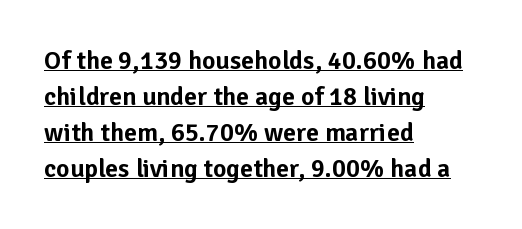
Q: Is the text italic (slanted)? A: No, it is upright.
Q: Is the text underlined? A: Yes.
Q: How is the paragraph aligned? A: Left-aligned.
Q: Is the spacing between letters normal or unusually wide? A: Normal.
Q: Is the spacing between lines tight, normal or loose? A: Normal.
